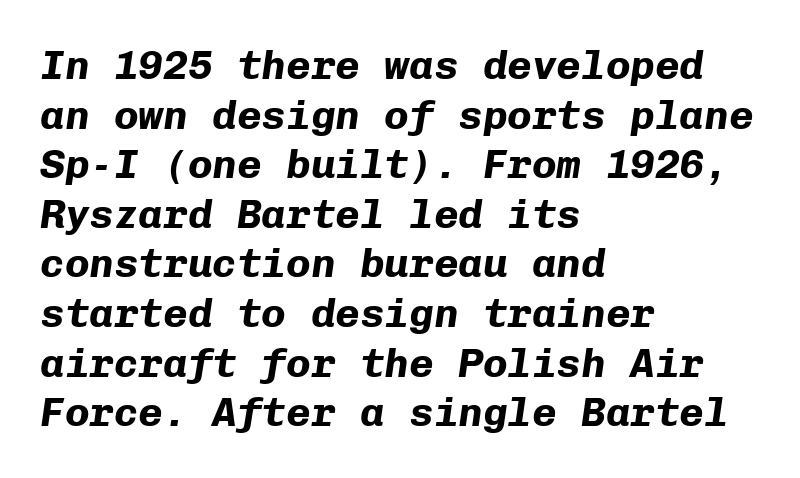
Q: Is the text bold? A: Yes.
Q: Is the text italic (slanted)? A: Yes, it leans right by about 8 degrees.
Q: Is the text underlined? A: No.
Q: How is the paragraph aligned? A: Left-aligned.
Q: Is the spacing between letters normal or unusually wide? A: Normal.
Q: Width (condensed, normal, or wide)? A: Normal.
Q: Stroke contrast? A: Low.
Q: x-height? A: Medium.
Q: Monospaced? A: Yes.
